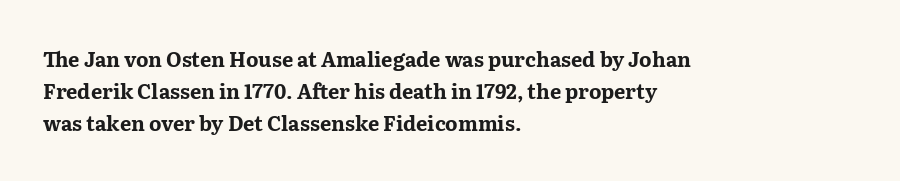
Upright lettering throughout. The foot of each line stays bare and open. Line spacing here is normal. The letters sit at their default tracking, neither squeezed nor spread. The setting favours the left margin, as ordinary paragraphs usually do. These words are printed bold, with thick strokes throughout.
